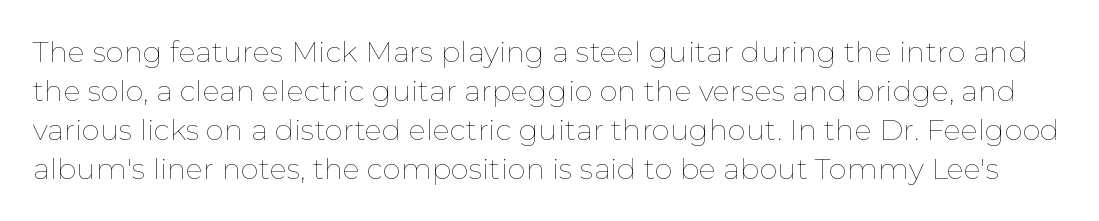
Q: Is the text bold? A: No.
Q: Is the text italic (slanted)? A: No, it is upright.
Q: Is the text underlined? A: No.
Q: Is the spacing between letters normal or unusually wide? A: Normal.
Q: Is the spacing between lines tight, normal or loose? A: Normal.
Q: Width (condensed, normal, or wide)? A: Normal.
Q: Stroke contrast? A: Low.
Q: x-height? A: Medium.
Q: Monospaced? A: No.
